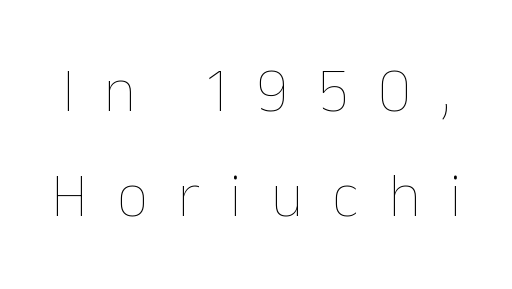
Q: Is the text bold? A: No.
Q: Is the text italic (slanted)? A: No, it is upright.
Q: Is the text underlined? A: No.
Q: Is the spacing between letters normal or unusually wide? A: Unusually wide.
Q: Is the spacing between lines tight, normal or loose? A: Normal.
Q: Width (condensed, normal, or wide)? A: Normal.
Q: Stroke contrast? A: Low.
Q: x-height? A: Medium.
Q: Monospaced? A: No.
